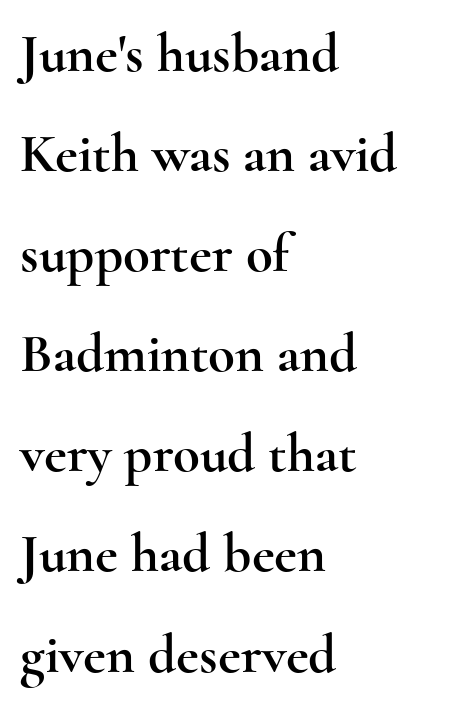
{"serif": "yes", "italic": "no", "width": "wide", "x_height": "small", "monospaced": "no", "underline": "no", "align": "left", "line_spacing_ratio": 1.82, "letter_spacing": "normal", "letter_spacing_em": 0.0, "glyph_px": 55}
